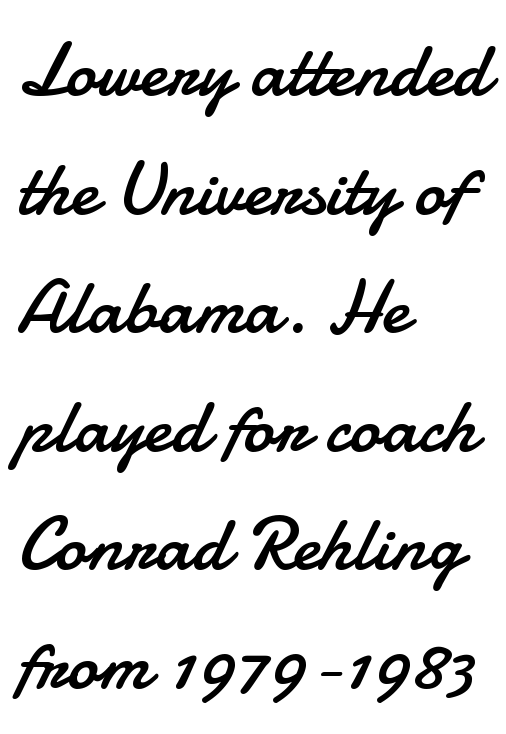
The rag falls on the right side of this text block. Here the designer chose a conventional face with non-uniform glyph widths. Decoration check: the copy has no underline. Nothing sits at the stroke ends, so this counts as sans-serif. No chunkiness to these letters — they're not bold.
